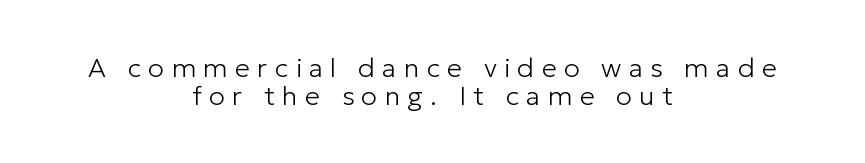
The image shows 27 px text type, upright; set centered, tight line spacing (1.03x), unusually wide letter spacing (+0.27 em), not underlined.
